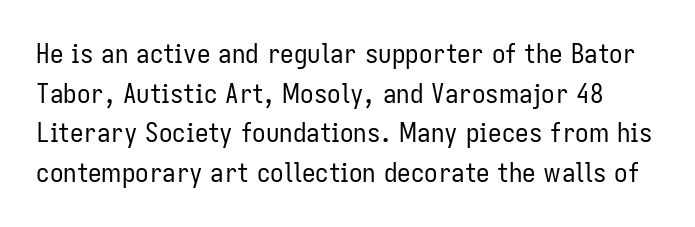
The image shows 27 px text type, upright; set normal line spacing (1.47x), normal letter spacing, not underlined.
